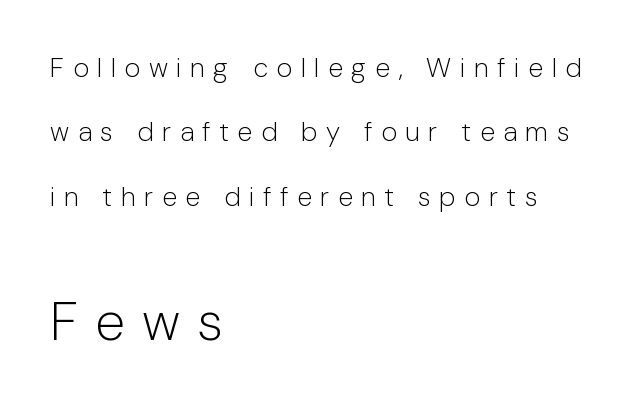
Q: Is the text bold? A: No.
Q: Is the text italic (slanted)? A: No, it is upright.
Q: Is the typeface a serif or a sans-serif typeface? A: Sans-serif.
Q: Is the text underlined? A: No.
Q: How is the paragraph aligned? A: Left-aligned.
Q: Is the spacing between letters normal or unusually wide? A: Unusually wide.
Q: Is the spacing between lines tight, normal or loose? A: Loose.
Q: Which block of text is set in a larger size, the first (top) or the second (bottom)? A: The second (bottom) one.
Q: Width (condensed, normal, or wide)? A: Normal.
Q: Stroke contrast? A: Low.
Q: x-height? A: Medium.
Q: Monospaced? A: No.
